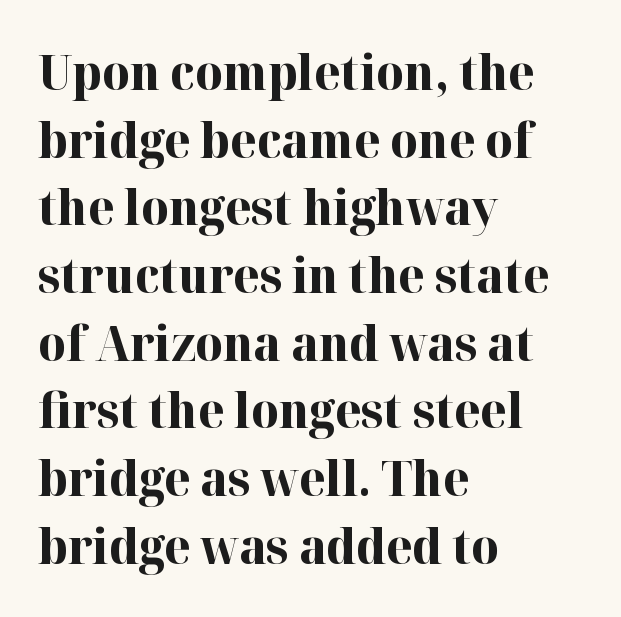
Q: Is the text bold? A: Yes.
Q: Is the text italic (slanted)? A: No, it is upright.
Q: Is the typeface a serif or a sans-serif typeface? A: Serif.
Q: Is the text underlined? A: No.
Q: How is the paragraph aligned? A: Left-aligned.
Q: Is the spacing between letters normal or unusually wide? A: Normal.
Q: Is the spacing between lines tight, normal or loose? A: Normal.
Q: Width (condensed, normal, or wide)? A: Normal.
Q: Stroke contrast? A: High.
Q: x-height? A: Medium.
Q: Monospaced? A: No.
